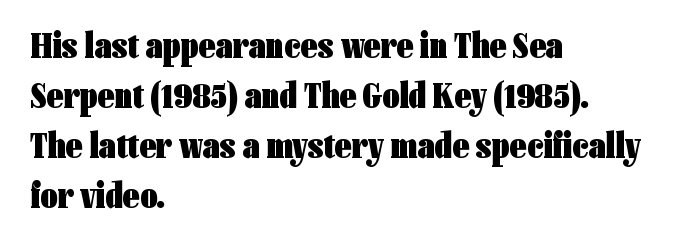
{"serif": "no", "italic": "no", "bold": "yes", "weight": "heavy", "width": "condensed", "stroke_contrast": "low", "x_height": "medium", "monospaced": "no", "underline": "no", "align": "left", "line_spacing": "normal", "line_spacing_ratio": 1.35, "letter_spacing": "normal", "letter_spacing_em": 0.0, "glyph_px": 37}
